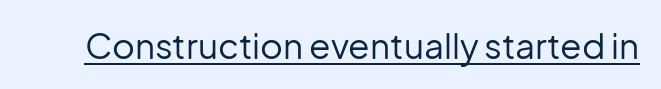
{"serif": "no", "italic": "no", "bold": "no", "weight": "regular", "width": "normal", "stroke_contrast": "low", "x_height": "medium", "monospaced": "no", "underline": "yes", "letter_spacing": "normal", "letter_spacing_em": 0.0, "glyph_px": 35}
